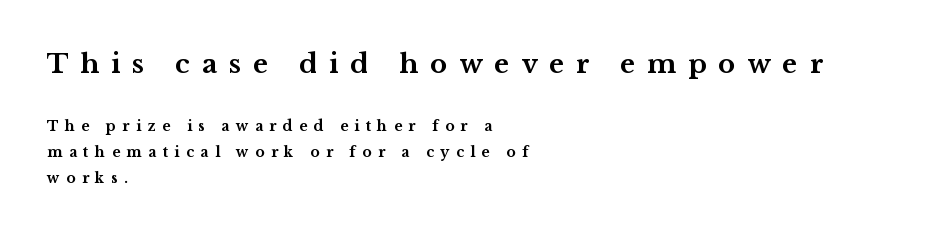
The image shows 26 px bold type, upright; set left-aligned, line spacing 1.88x, unusually wide letter spacing (+0.46 em), not underlined; the first (top) block is 1.86x larger.
